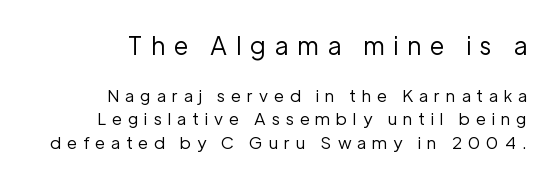
Here the glyphs are tracked loosely, breaking word shapes into spaced letters. Summary of vertical rhythm: regular, with standard interline spacing. Letters rest on an invisible, unmarked baseline. The composition opens big and finishes small. Tall strokes in this sample are plumb rather than angled. This sample is right-justified, so line beginnings fall wherever the words allow.
